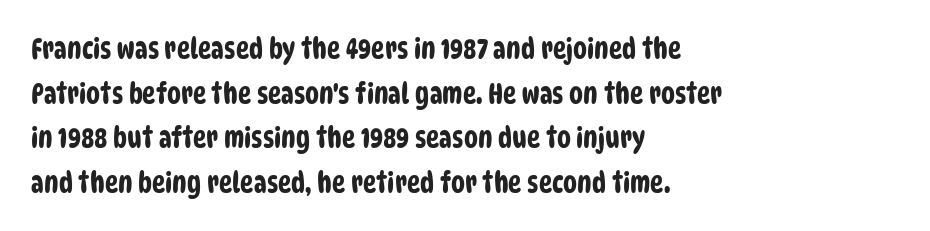
Words float on clear page, feet unadorned. Notice how descenders clear the ascenders below comfortably — that's standard leading. These lines are set flush left with a ragged right edge. You could not count columns in this text — the font is proportionally spaced. Letter spacing: default.
